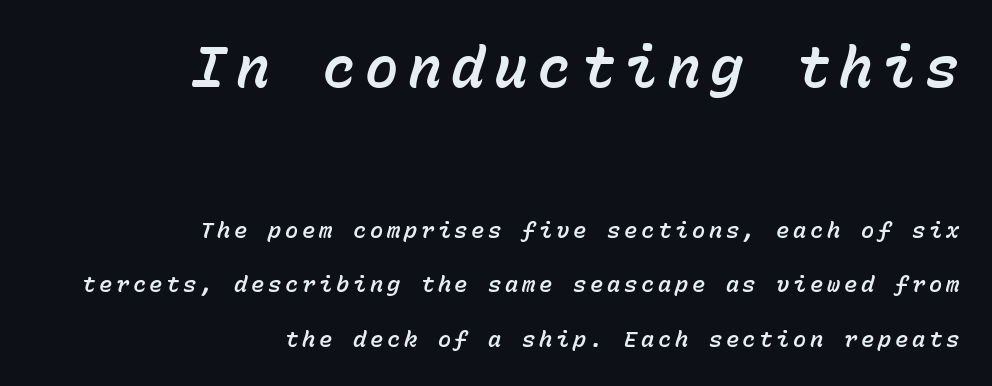
Q: Is the text italic (slanted)? A: Yes, it leans right by about 15 degrees.
Q: Is the text underlined? A: No.
Q: How is the paragraph aligned? A: Right-aligned.
Q: Is the spacing between lines tight, normal or loose? A: Loose.
Q: Which block of text is set in a larger size, the first (top) or the second (bottom)? A: The first (top) one.
Q: Width (condensed, normal, or wide)? A: Normal.
Q: Stroke contrast? A: Low.
Q: x-height? A: Medium.
Q: Monospaced? A: Yes.
